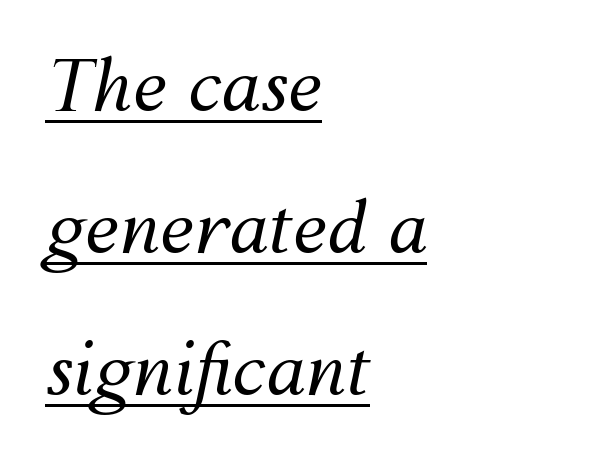
Q: Is the text bold? A: No.
Q: Is the text italic (slanted)? A: Yes, it leans right by about 12 degrees.
Q: Is the text underlined? A: Yes.
Q: How is the paragraph aligned? A: Left-aligned.
Q: Is the spacing between letters normal or unusually wide? A: Normal.
Q: Is the spacing between lines tight, normal or loose? A: Loose.
Q: Width (condensed, normal, or wide)? A: Normal.
Q: Stroke contrast? A: Medium.
Q: x-height? A: Medium.
Q: Monospaced? A: No.
